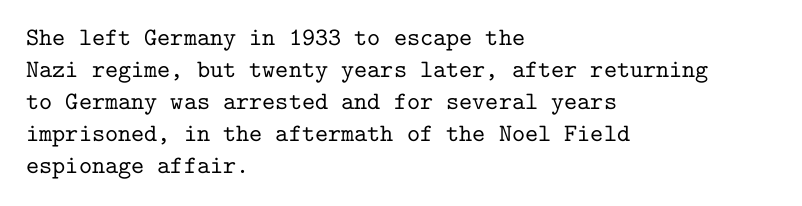
Summary of vertical rhythm: regular, with standard interline spacing. The string is rendered with underlining switched off. This rendering uses left alignment, leaving the right contour irregular. The lettering stays uniformly vertical, giving the passage a roman look. The horizontal fit of the characters is conventional and even.
